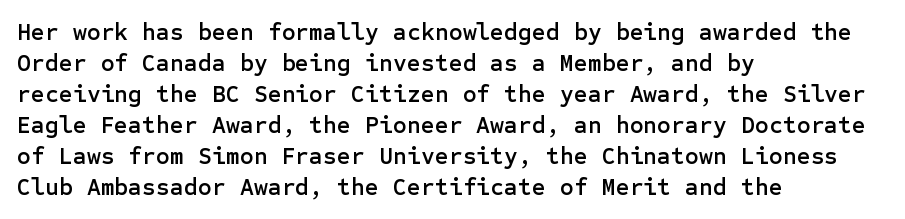
Q: Is the text italic (slanted)? A: No, it is upright.
Q: Is the text underlined? A: No.
Q: How is the paragraph aligned? A: Left-aligned.
Q: Is the spacing between letters normal or unusually wide? A: Normal.
Q: Is the spacing between lines tight, normal or loose? A: Normal.
